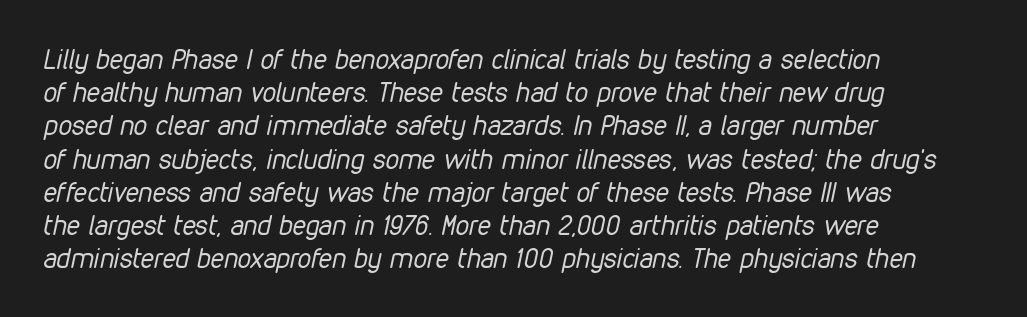
The image shows 27 px text type, italic (leaning right); set left-aligned, line spacing 1.23x, normal letter spacing, not underlined.
